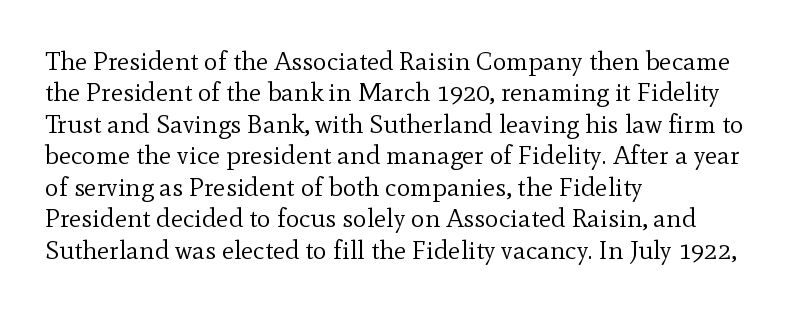
{"italic": "no", "bold": "no", "underline": "no", "align": "left", "line_spacing_ratio": 1.21, "letter_spacing": "normal", "letter_spacing_em": 0.0, "glyph_px": 26}
